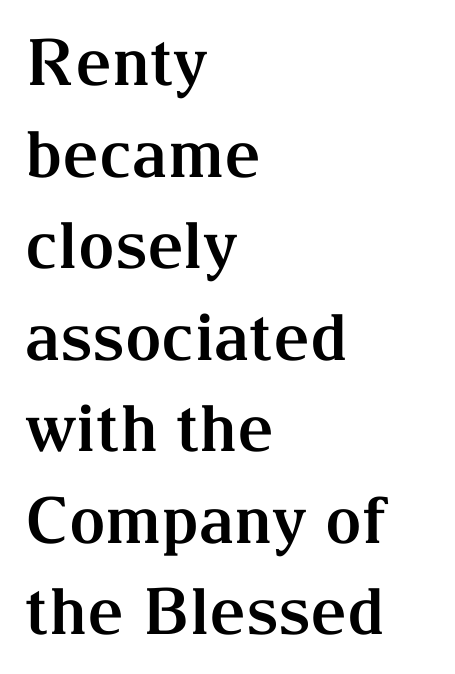
Q: Is the text bold? A: Yes.
Q: Is the text italic (slanted)? A: No, it is upright.
Q: Is the typeface a serif or a sans-serif typeface? A: Serif.
Q: Is the text underlined? A: No.
Q: How is the paragraph aligned? A: Left-aligned.
Q: Is the spacing between letters normal or unusually wide? A: Normal.
Q: Is the spacing between lines tight, normal or loose? A: Normal.
Q: Width (condensed, normal, or wide)? A: Normal.
Q: Stroke contrast? A: Medium.
Q: x-height? A: Medium.
Q: Monospaced? A: No.
